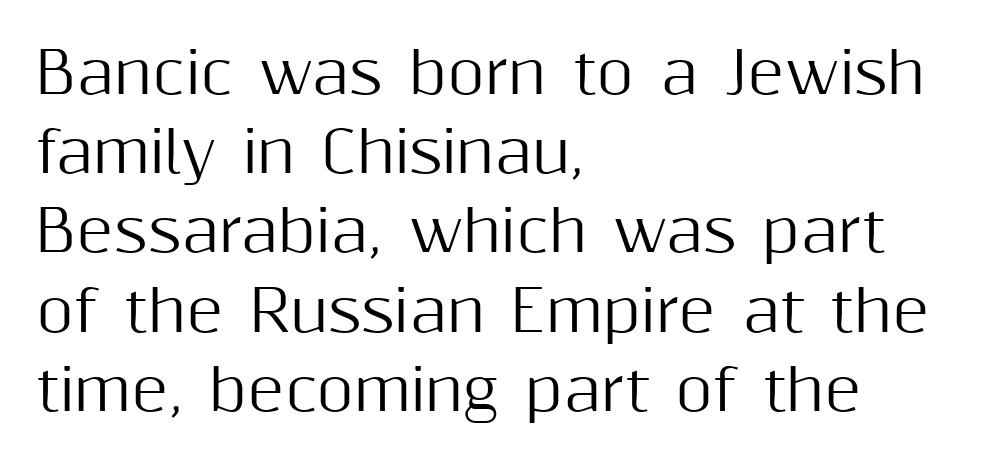
{"serif": "no", "italic": "no", "width": "normal", "stroke_contrast": "medium", "x_height": "medium", "monospaced": "no", "underline": "no", "align": "left", "line_spacing": "normal", "line_spacing_ratio": 1.39, "letter_spacing": "normal", "letter_spacing_em": 0.0, "glyph_px": 57}
